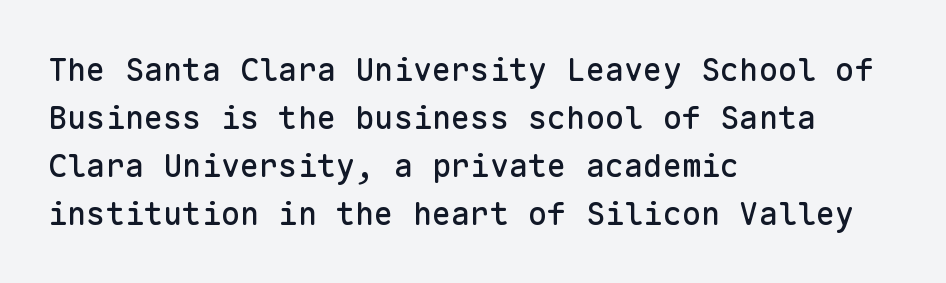
{"serif": "no", "italic": "no", "width": "normal", "stroke_contrast": "low", "x_height": "medium", "monospaced": "yes", "underline": "no", "align": "left", "line_spacing": "normal", "line_spacing_ratio": 1.5, "letter_spacing": "normal", "letter_spacing_em": 0.0, "glyph_px": 32}
